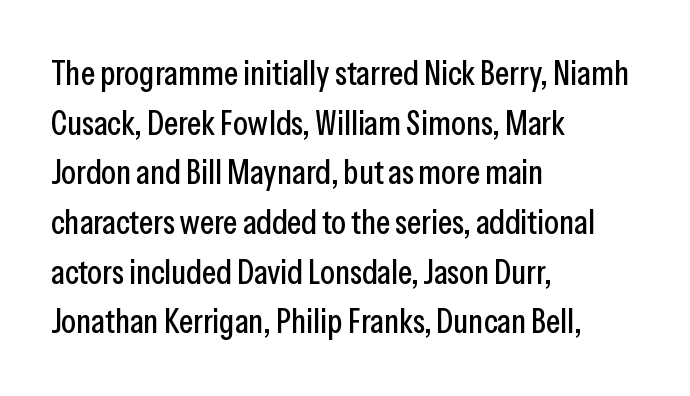
The image shows 34 px condensed sans-serif type, upright; set left-aligned, normal line spacing (1.46x), normal letter spacing, not underlined; low stroke contrast and a medium x-height.
